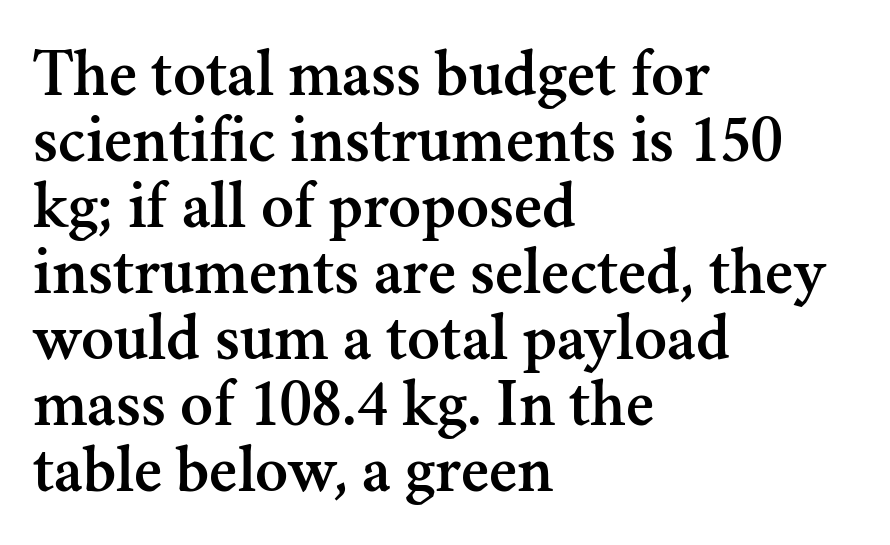
The ragged edge is on the right, which tells us the setting is flush left. The foot of each line stays bare and open. Serif or sans? Serif — the stroke terminals have little feet. This sample has the flowing, uneven cadence of proportional lettering. Posture: vertical.
